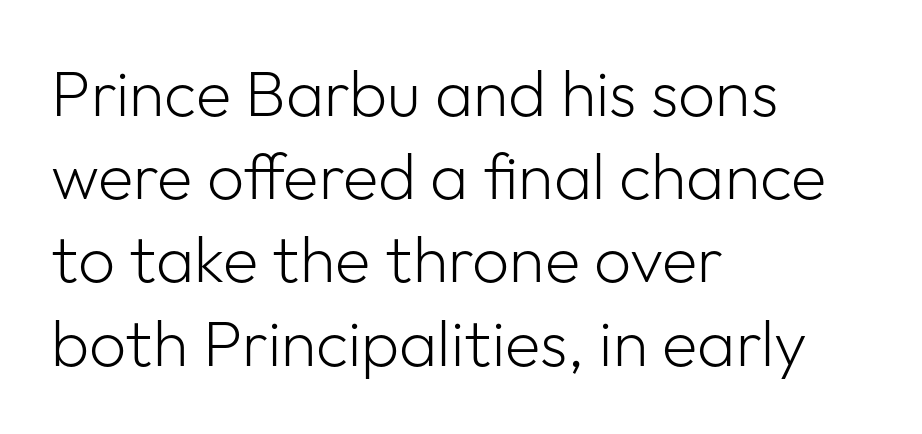
Horizontal alignment here is leftward, the default for most running prose. Is this a fixed-width face? No — the glyphs have proportional, varying widths. A quiet, ordinary-to-light weight characterises the typeface. It's the straight-up-and-down kind of type. The baseline area is clear. The horizontal fit of the characters is conventional and even.
